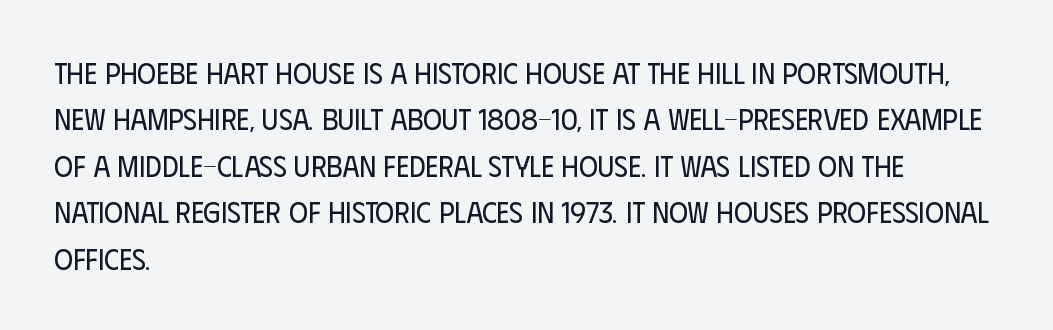
Q: Is the text bold? A: No.
Q: Is the text italic (slanted)? A: No, it is upright.
Q: Is the typeface a serif or a sans-serif typeface? A: Sans-serif.
Q: Is the text underlined? A: No.
Q: How is the paragraph aligned? A: Left-aligned.
Q: Is the spacing between letters normal or unusually wide? A: Normal.
Q: Is the spacing between lines tight, normal or loose? A: Normal.
Q: Width (condensed, normal, or wide)? A: Condensed.
Q: Stroke contrast? A: Low.
Q: x-height? A: Large.
Q: Monospaced? A: No.
